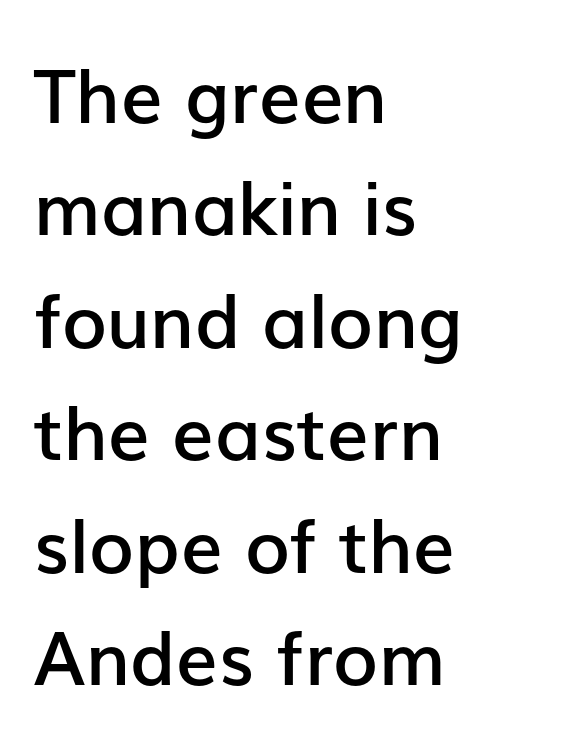
Default kerning and tracking; the words read as compact shapes. Tall strokes in this sample are plumb rather than angled. This rendering features lettering with no underline. Note the varied advance widths — an 'i' is clearly narrower than an 'm'. Font category for this specimen: sans-serif.
